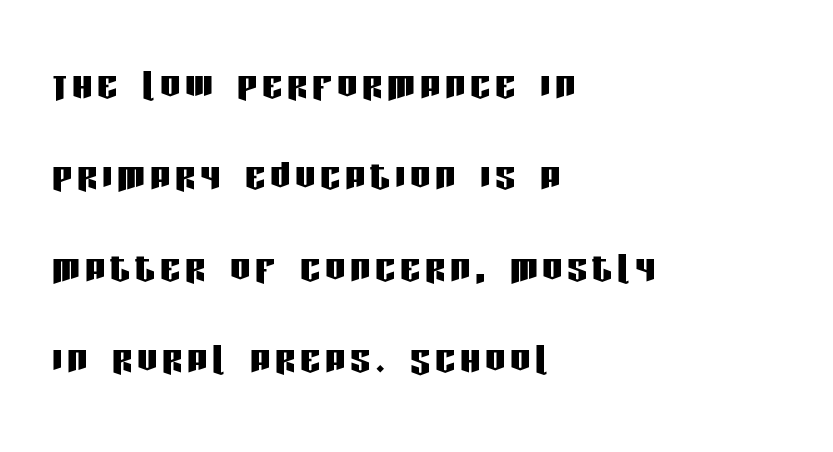
{"serif": "no", "italic": "no", "width": "condensed", "stroke_contrast": "low", "x_height": "large", "monospaced": "no", "underline": "no", "align": "left", "line_spacing_ratio": 1.83, "glyph_px": 50}
